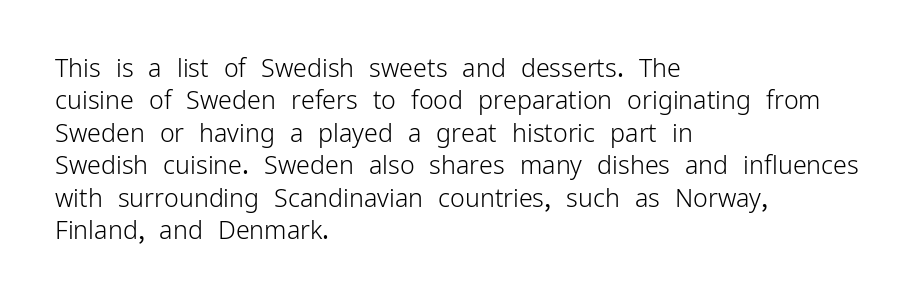
Q: Is the text bold? A: No.
Q: Is the text italic (slanted)? A: No, it is upright.
Q: Is the text underlined? A: No.
Q: How is the paragraph aligned? A: Left-aligned.
Q: Is the spacing between letters normal or unusually wide? A: Normal.
Q: Is the spacing between lines tight, normal or loose? A: Normal.
